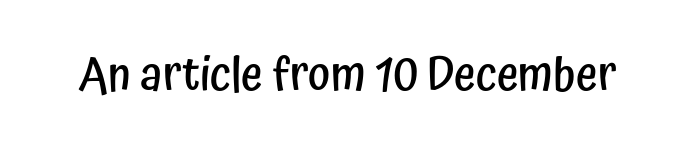
Vertical strokes here are truly vertical. This rendering employs a face without finishing strokes, i.e., a sans-serif. The rendering keeps characters at their native spacing. Clear beneath every line of the passage. Spacing verdict: proportional, widths tailored to each character. A fair bit of extra ink — the face is semibold, not bold.
